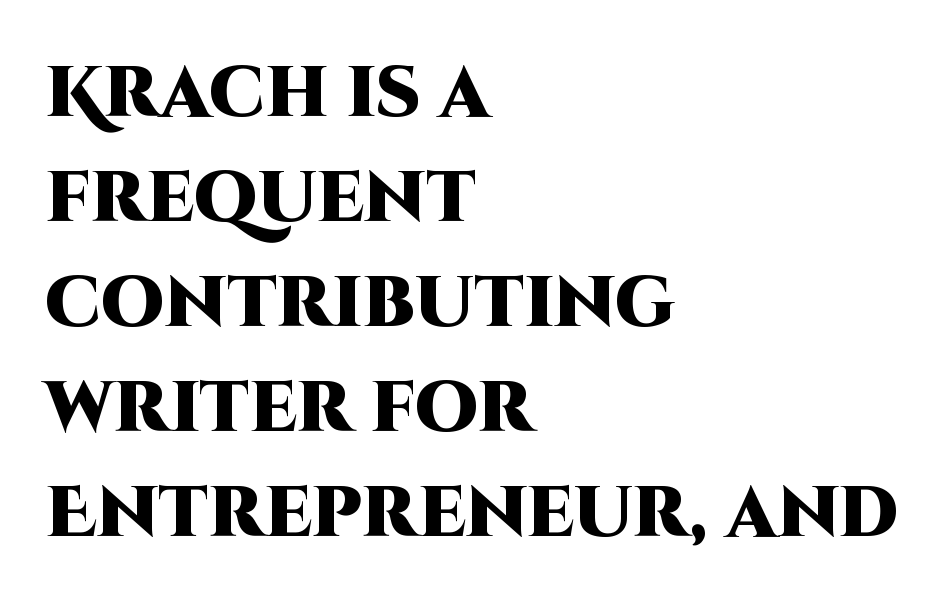
{"serif": "no", "italic": "no", "bold": "yes", "weight": "heavy", "width": "normal", "stroke_contrast": "high", "x_height": "large", "monospaced": "no", "underline": "no", "align": "left", "line_spacing": "normal", "line_spacing_ratio": 1.48, "letter_spacing": "normal", "letter_spacing_em": 0.0, "glyph_px": 71}
